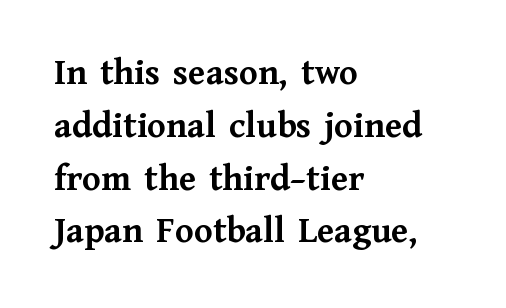
Q: Is the text bold? A: Yes.
Q: Is the text italic (slanted)? A: No, it is upright.
Q: Is the typeface a serif or a sans-serif typeface? A: Serif.
Q: Is the text underlined? A: No.
Q: How is the paragraph aligned? A: Left-aligned.
Q: Is the spacing between letters normal or unusually wide? A: Normal.
Q: Is the spacing between lines tight, normal or loose? A: Normal.
Q: Width (condensed, normal, or wide)? A: Normal.
Q: Stroke contrast? A: Medium.
Q: x-height? A: Medium.
Q: Monospaced? A: No.
